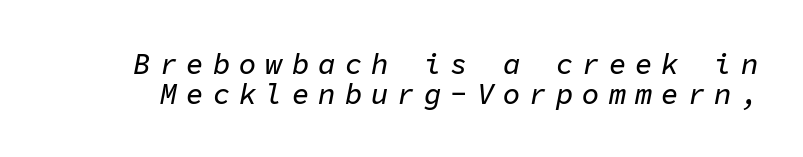
{"italic": "yes", "lean": "right", "slant_degrees": 11, "width": "normal", "stroke_contrast": "low", "x_height": "medium", "monospaced": "yes", "underline": "no", "line_spacing": "tight", "line_spacing_ratio": 1.02, "letter_spacing": "wide", "letter_spacing_em": 0.31, "glyph_px": 29}
